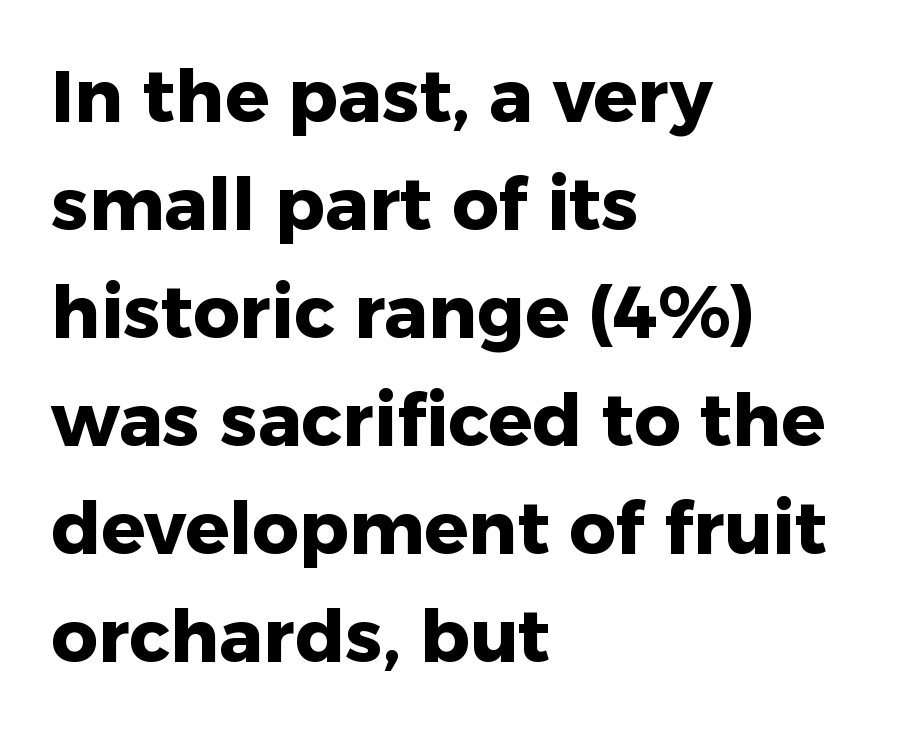
Q: Is the text bold? A: Yes.
Q: Is the text italic (slanted)? A: No, it is upright.
Q: Is the typeface a serif or a sans-serif typeface? A: Sans-serif.
Q: Is the text underlined? A: No.
Q: How is the paragraph aligned? A: Left-aligned.
Q: Is the spacing between letters normal or unusually wide? A: Normal.
Q: Is the spacing between lines tight, normal or loose? A: Normal.
Q: Width (condensed, normal, or wide)? A: Normal.
Q: Stroke contrast? A: Low.
Q: x-height? A: Medium.
Q: Monospaced? A: No.
